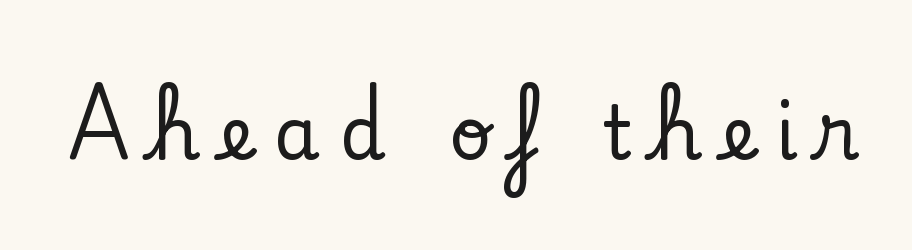
Q: Is the text italic (slanted)? A: No, it is upright.
Q: Is the text underlined? A: No.
Q: Is the spacing between letters normal or unusually wide? A: Unusually wide.
Q: Width (condensed, normal, or wide)? A: Normal.
Q: Stroke contrast? A: Low.
Q: x-height? A: Small.
Q: Monospaced? A: No.
